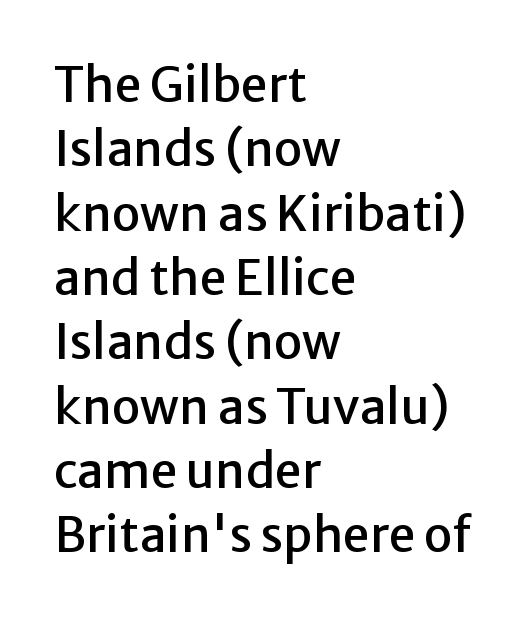
Unlike italic type, these characters show no tilt at all. The vertical gap from one line to the next is medium. Is the letter spacing exaggerated? No — it looks like the ordinary default. The rendering anchors every line to the left-hand side.
